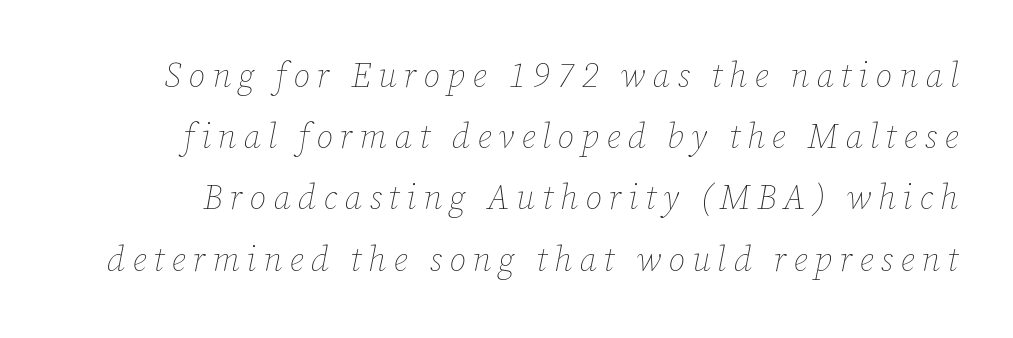
Q: Is the text bold? A: No.
Q: Is the text italic (slanted)? A: Yes, it leans right by about 12 degrees.
Q: Is the text underlined? A: No.
Q: Is the spacing between letters normal or unusually wide? A: Unusually wide.
Q: Width (condensed, normal, or wide)? A: Normal.
Q: Stroke contrast? A: Low.
Q: x-height? A: Medium.
Q: Monospaced? A: No.
